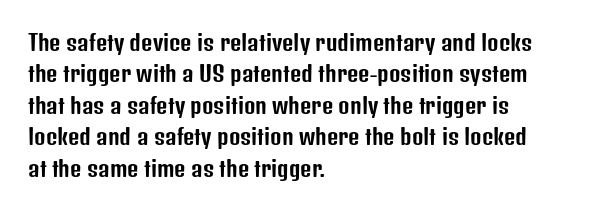
The image shows 22 px text type, upright; set left-aligned, normal line spacing (1.43x), normal letter spacing, not underlined.
